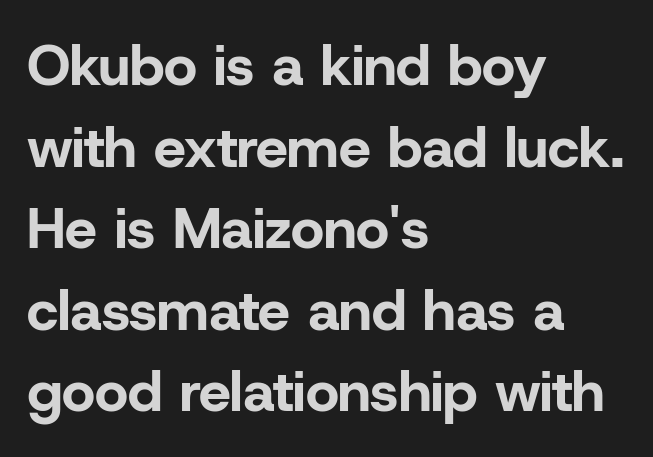
Q: Is the text bold? A: Yes.
Q: Is the text italic (slanted)? A: No, it is upright.
Q: Is the typeface a serif or a sans-serif typeface? A: Sans-serif.
Q: Is the text underlined? A: No.
Q: How is the paragraph aligned? A: Left-aligned.
Q: Is the spacing between letters normal or unusually wide? A: Normal.
Q: Is the spacing between lines tight, normal or loose? A: Normal.
Q: Width (condensed, normal, or wide)? A: Normal.
Q: Stroke contrast? A: Low.
Q: x-height? A: Medium.
Q: Monospaced? A: No.
